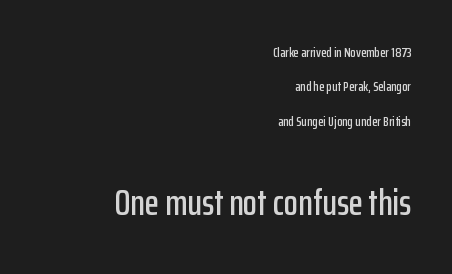
A student would call this right alignment; a typographer would say flush right, rag left. Ascenders rise straight up at ninety degrees. The block of text is sparse from top to bottom, with ample space between rows. Students, note that the glyphs here touch the page at normal intervals. Rule under the text: the space is simply empty. Serifs: no, the terminals of the letterforms are clean.
